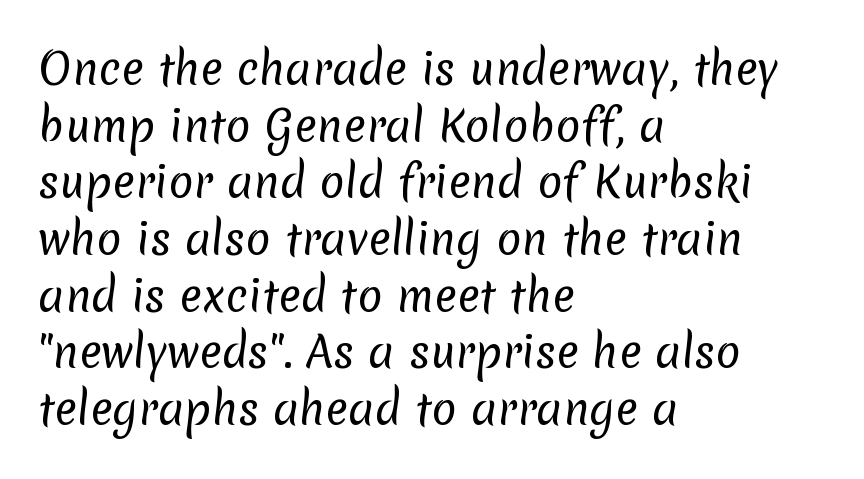
The image shows 42 px regular-weight sans-serif type; set left-aligned, normal line spacing (1.35x), normal letter spacing, not underlined; low stroke contrast and a medium x-height.
